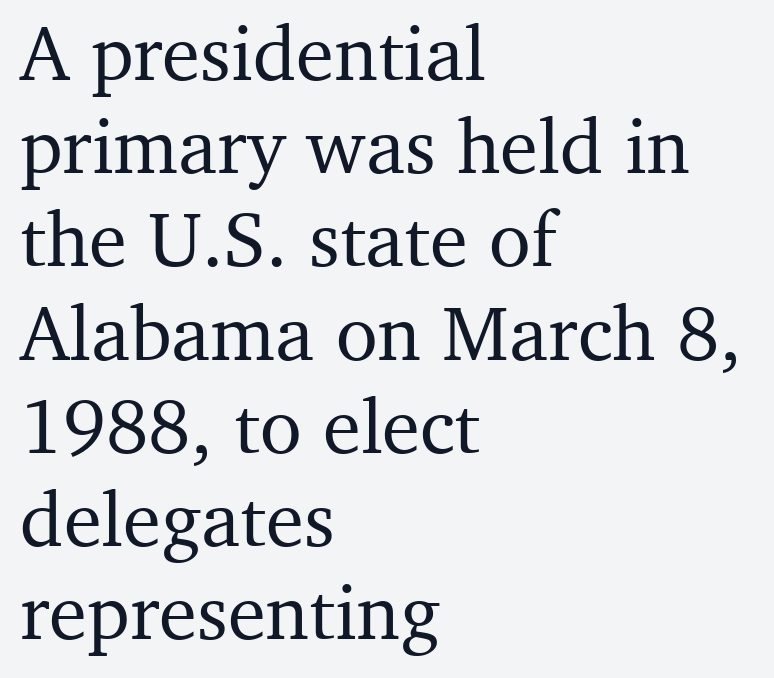
These lines stack with their left ends in a neat column. Unlike italic type, these characters show no tilt at all. Clear beneath every line of the passage. Varying glyph widths throughout — classic text-font behaviour. The horizontal fit of the characters is conventional and even. Typographically, this falls in the serif category.
